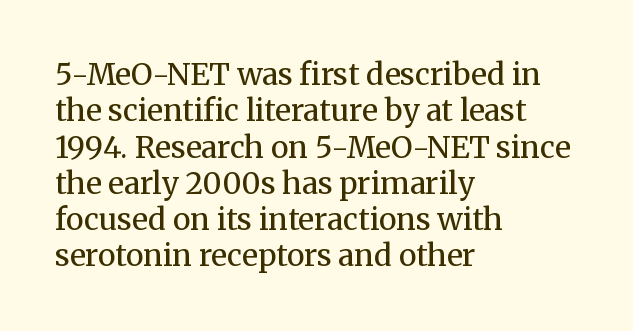
The image shows 30 px regular-weight serif type, upright; set left-aligned, line spacing 1.21x, normal letter spacing, not underlined; medium stroke contrast and a medium x-height.
